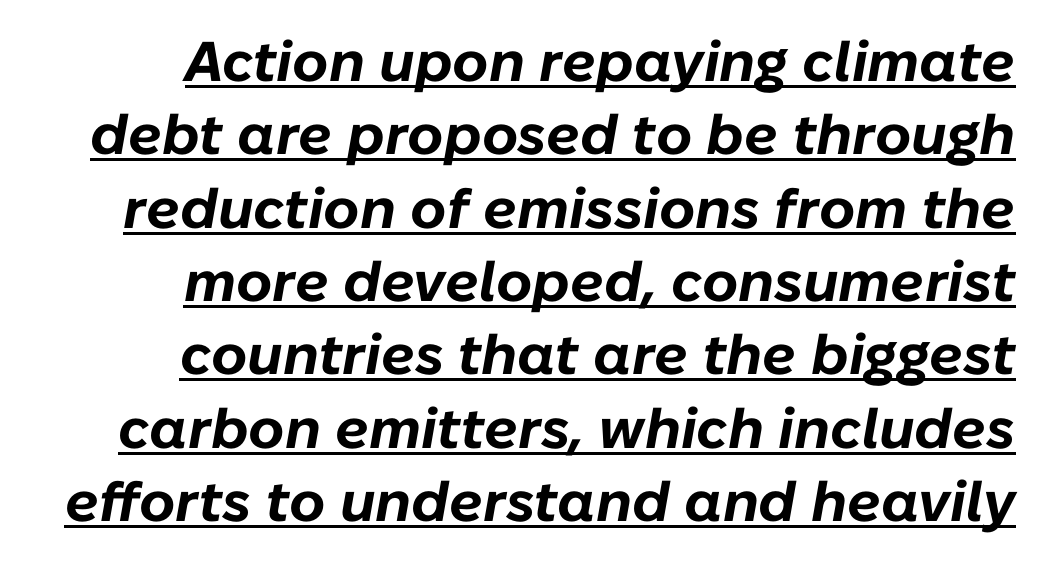
Q: Is the text bold? A: Yes.
Q: Is the text italic (slanted)? A: Yes, it leans right by about 10 degrees.
Q: Is the text underlined? A: Yes.
Q: Is the spacing between letters normal or unusually wide? A: Normal.
Q: Is the spacing between lines tight, normal or loose? A: Normal.
Q: Width (condensed, normal, or wide)? A: Normal.
Q: Stroke contrast? A: Low.
Q: x-height? A: Medium.
Q: Monospaced? A: No.
